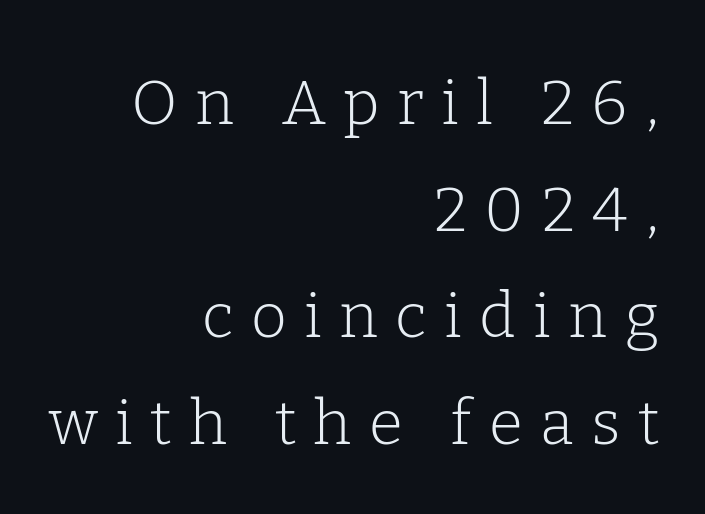
Compared with a flush-left layout, this one pins lines to the opposite, right side. Looks like regular typesetting: each glyph gets only the width it needs. These glyphs show unthickened strokes, regular width or finer. Loose tracking; the words dissolve into strings of separated letters. This is serif lettering, the kind often seen in printed books. The space beneath each line is pristine and unruled.
